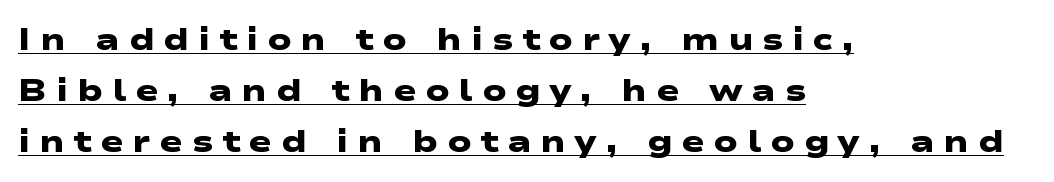
Q: Is the text bold? A: Yes.
Q: Is the typeface a serif or a sans-serif typeface? A: Sans-serif.
Q: Is the text underlined? A: Yes.
Q: How is the paragraph aligned? A: Left-aligned.
Q: Is the spacing between letters normal or unusually wide? A: Unusually wide.
Q: Is the spacing between lines tight, normal or loose? A: Normal.
Q: Width (condensed, normal, or wide)? A: Wide.
Q: Stroke contrast? A: Low.
Q: x-height? A: Medium.
Q: Monospaced? A: No.
